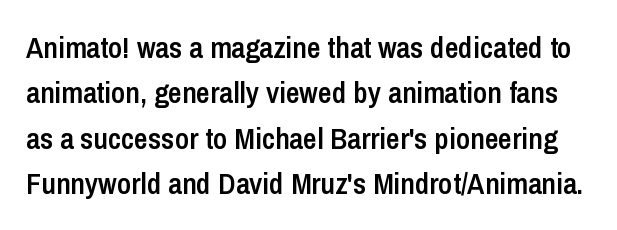
Look at the bottom of the vertical strokes: they stop flat, with no serifs. The typography opts for an upright posture over an oblique one. Note the varied advance widths — an 'i' is clearly narrower than an 'm'. Beneath every word, the page is bare. This block has exactly the height ordinary leading produces. Bold? Not quite — semibold, heavier than regular but stopping short.
